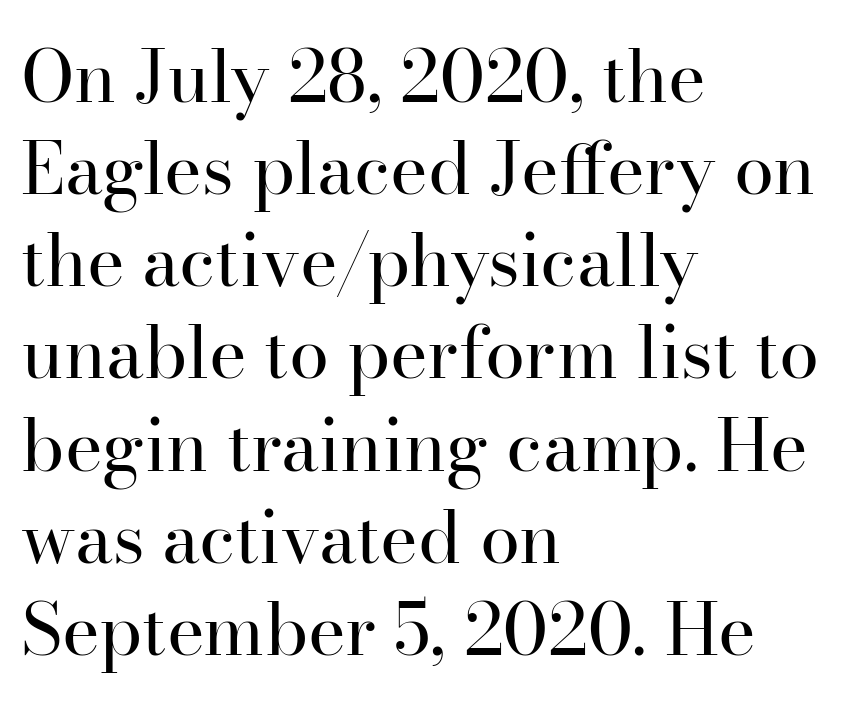
Regarding leading, the lines here are spaced in the standard way. These lines are set flush left with a ragged right edge. Type style note: has serifs. The passage shown is not underscored anywhere. Caption: face not bold, strokes unweighted. A roman cut, with each character standing at attention.
